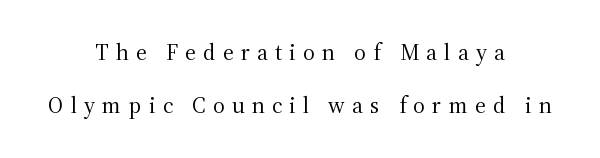
{"italic": "no", "bold": "no", "underline": "no", "align": "center", "line_spacing": "loose", "line_spacing_ratio": 2.31, "letter_spacing": "wide", "letter_spacing_em": 0.31, "glyph_px": 23}
